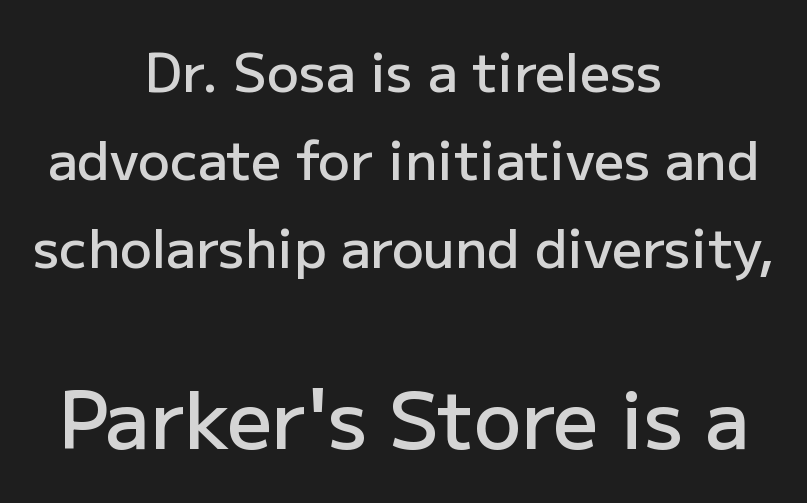
The passage is arranged like a title page — every line centered. Serifs: no, the terminals of the letterforms are clean. The letters in the lower block stand taller than those in the block above. Nobody touched the tracking dial on this one. Each new line begins a customary step beneath the previous one.
